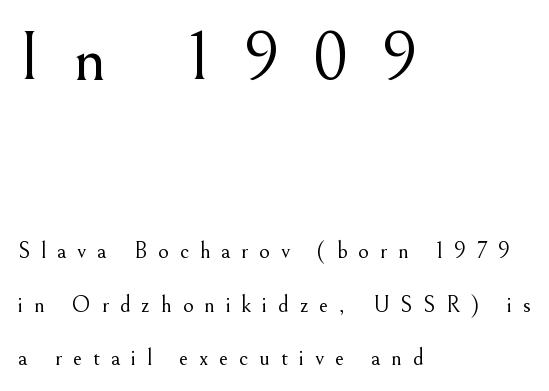
Q: Is the text bold? A: No.
Q: Is the text italic (slanted)? A: No, it is upright.
Q: Is the typeface a serif or a sans-serif typeface? A: Serif.
Q: Is the text underlined? A: No.
Q: How is the paragraph aligned? A: Left-aligned.
Q: Is the spacing between letters normal or unusually wide? A: Unusually wide.
Q: Is the spacing between lines tight, normal or loose? A: Loose.
Q: Which block of text is set in a larger size, the first (top) or the second (bottom)? A: The first (top) one.
Q: Width (condensed, normal, or wide)? A: Normal.
Q: Stroke contrast? A: Medium.
Q: x-height? A: Small.
Q: Monospaced? A: No.
